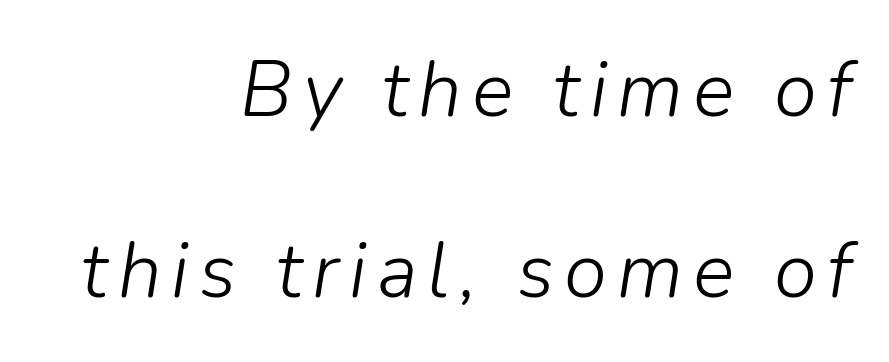
The baseline area is clear. Short and long lines alike share a common ending point at right. Each stroke keeps to a modest, everyday thickness or less. Each letter keeps its own natural width here, so spacing adapts to shape. This block would shrink considerably if given ordinary leading; it's expanded now.
